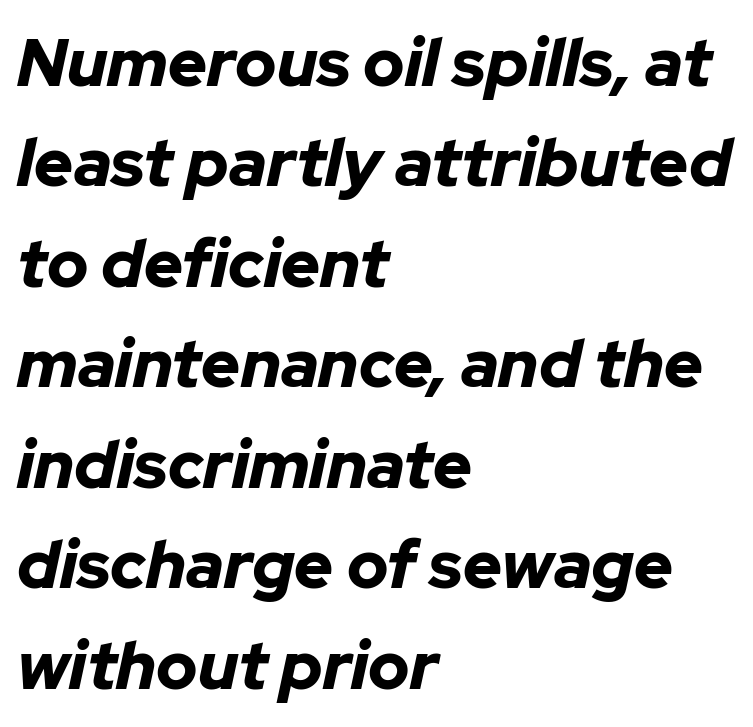
Is the type slanted? Yes — the strokes lean at a clear angle. The space directly below the letters is spotless. The rendering uses a bold face; every stroke is thick and dark. A typesetter would call this proportional, since set widths differ per character. The rendering anchors every line to the left-hand side. You could call the tracking neutral — neither tight nor loose.
